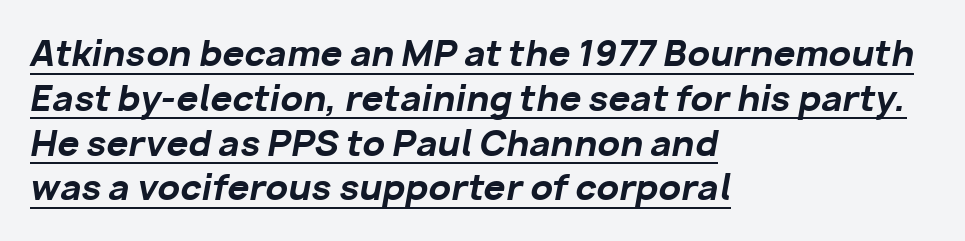
The image shows 35 px bold type, italic (leaning right); set left-aligned, normal line spacing (1.28x), normal letter spacing, underlined; low stroke contrast and a medium x-height.
